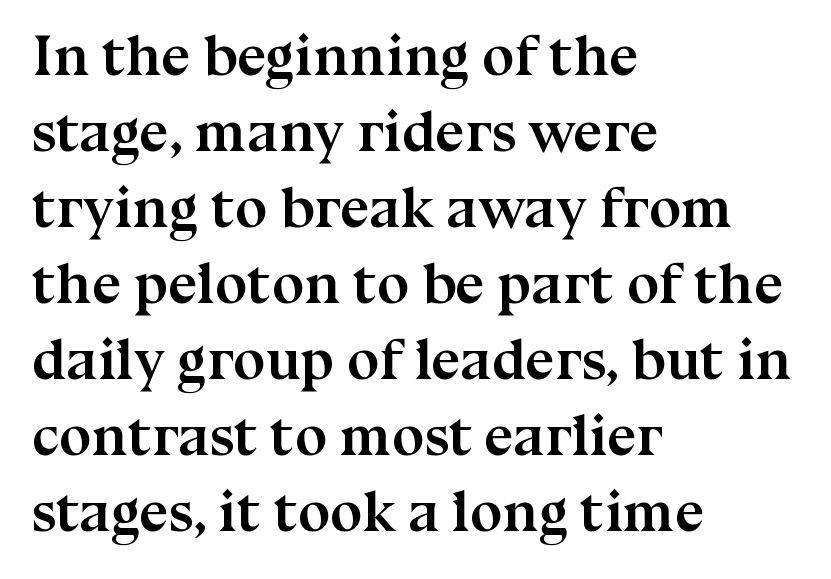
Q: Is the text bold? A: Yes.
Q: Is the text italic (slanted)? A: No, it is upright.
Q: Is the typeface a serif or a sans-serif typeface? A: Serif.
Q: Is the text underlined? A: No.
Q: How is the paragraph aligned? A: Left-aligned.
Q: Is the spacing between letters normal or unusually wide? A: Normal.
Q: Is the spacing between lines tight, normal or loose? A: Normal.
Q: Width (condensed, normal, or wide)? A: Normal.
Q: Stroke contrast? A: Medium.
Q: x-height? A: Medium.
Q: Monospaced? A: No.
